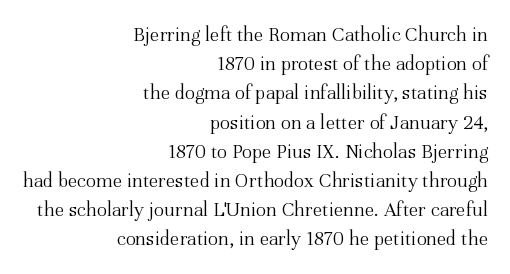
The image shows 21 px text type, upright; set right-aligned, normal line spacing (1.39x), normal letter spacing, not underlined.
